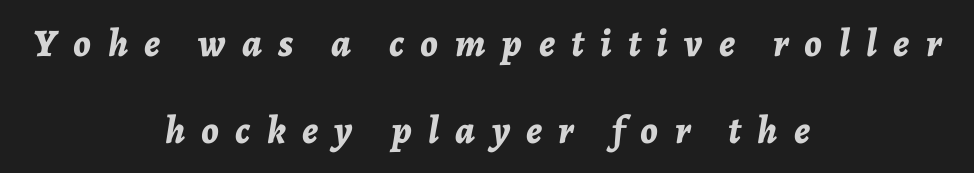
Q: Is the text bold? A: Yes.
Q: Is the text italic (slanted)? A: Yes, it leans right by about 7 degrees.
Q: Is the text underlined? A: No.
Q: How is the paragraph aligned? A: Centered.
Q: Is the spacing between letters normal or unusually wide? A: Unusually wide.
Q: Is the spacing between lines tight, normal or loose? A: Loose.
Q: Width (condensed, normal, or wide)? A: Normal.
Q: Stroke contrast? A: Low.
Q: x-height? A: Medium.
Q: Monospaced? A: No.
